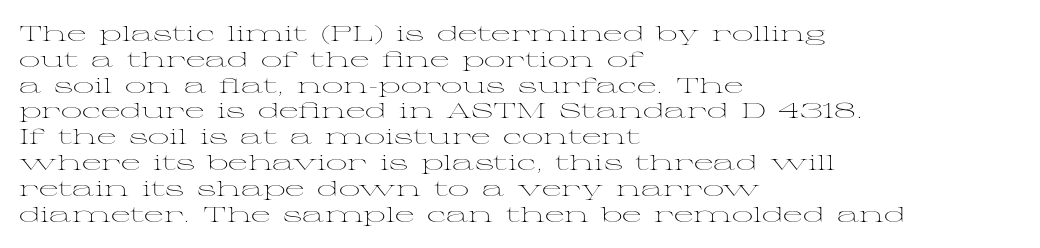
{"italic": "no", "bold": "no", "underline": "no", "align": "left", "line_spacing_ratio": 1.23, "letter_spacing": "normal", "letter_spacing_em": 0.0, "glyph_px": 21}
